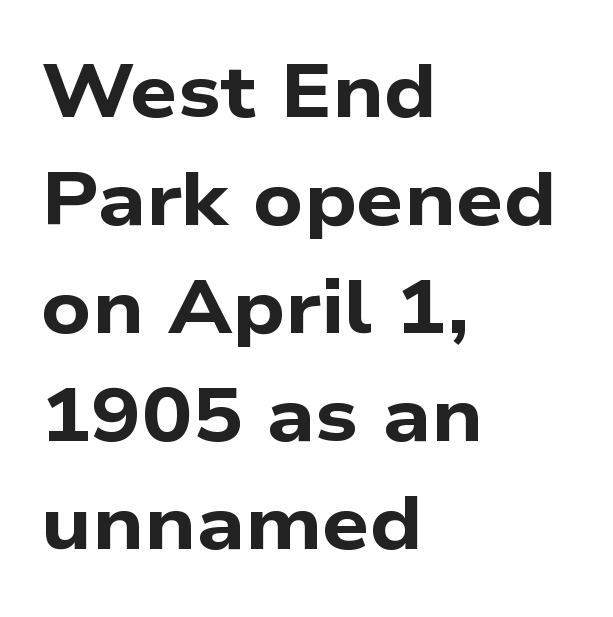
The image shows 75 px bold, wide sans-serif type; set left-aligned, normal line spacing (1.44x), normal letter spacing, not underlined; low stroke contrast and a medium x-height.
